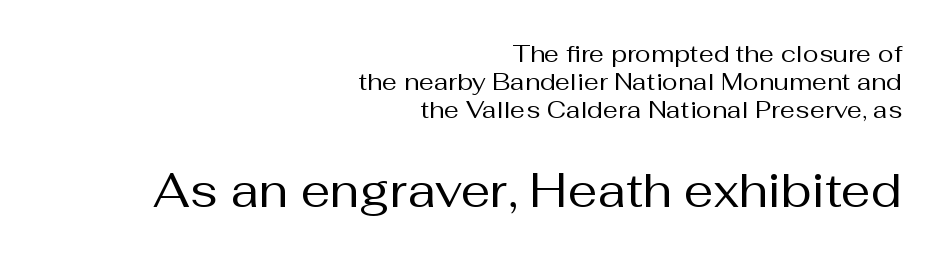
{"serif": "no", "italic": "no", "bold": "no", "weight": "regular", "width": "normal", "stroke_contrast": "medium", "x_height": "medium", "monospaced": "no", "underline": "no", "align": "right", "line_spacing_ratio": 1.17, "letter_spacing": "normal", "letter_spacing_em": 0.0, "larger_block": "second", "size_ratio": 1.96, "glyph_px": 47}
